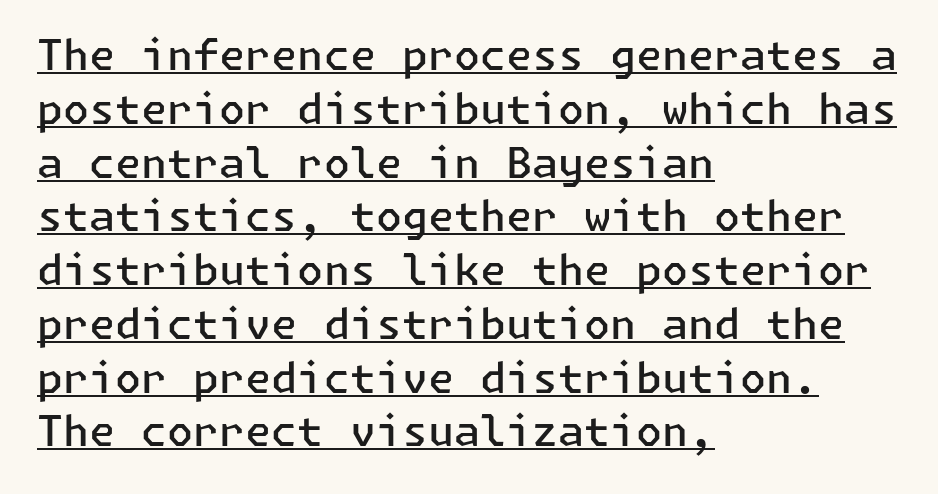
The letterforms sit shoulder to shoulder at normal distance. Italic: no, the glyphs are upright roman. Horizontal bands of white between lines are of average thickness. The glyphs in this specimen are sans serif.
